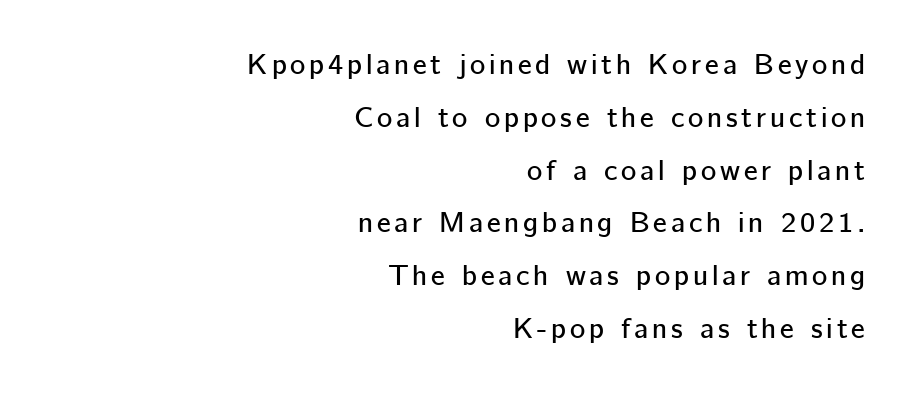
The image shows 29 px sans-serif type, upright; set right-aligned, line spacing 1.82x, not underlined; low stroke contrast and a medium x-height.
